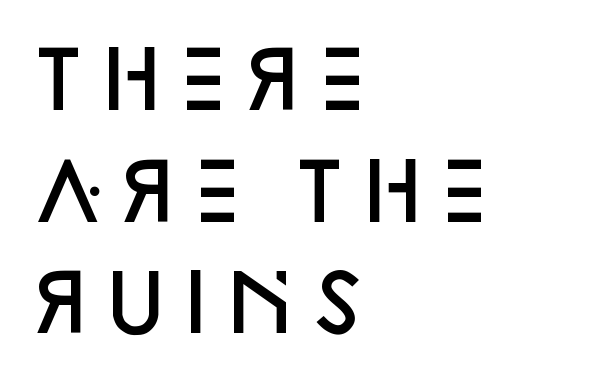
Does the leading feel generous? No, just average. These lines were composed using upright roman letters. The face used here is proportionally spaced, like ordinary book or web type. This rendering uses left alignment, leaving the right contour irregular.
